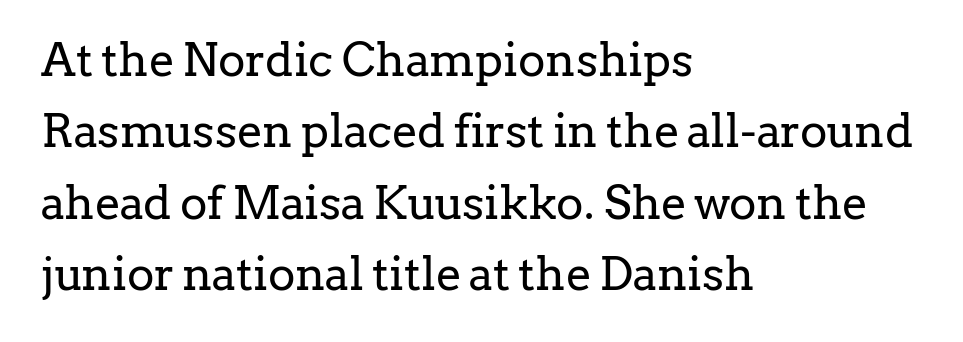
The image shows 46 px regular-weight serif type, upright; set left-aligned, normal line spacing (1.55x), normal letter spacing, not underlined; low stroke contrast and a medium x-height.
